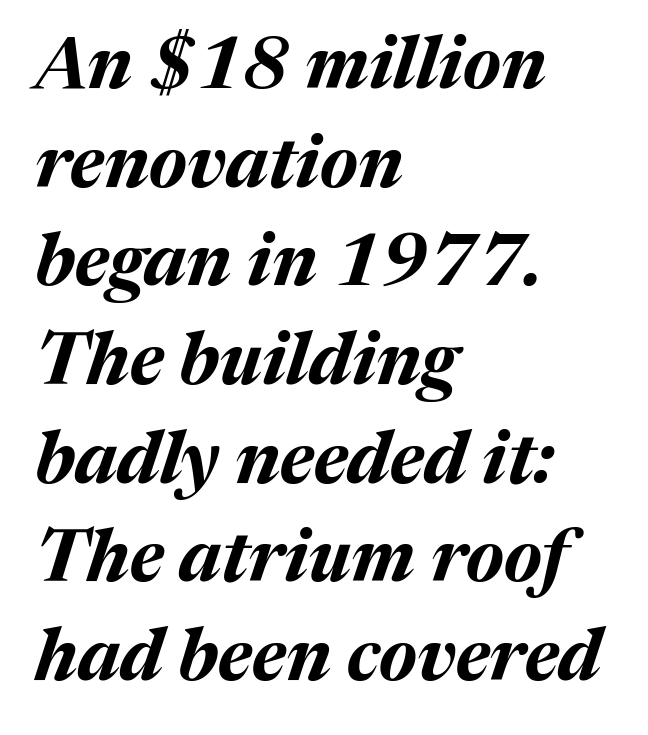
The gap between lines stays unmarked. A normal amount of white space separates one row of letters from the next. Looks like regular typesetting: each glyph gets only the width it needs. Summary of weight: heavy, a full bold. The ragged edge is on the right, which tells us the setting is flush left.
